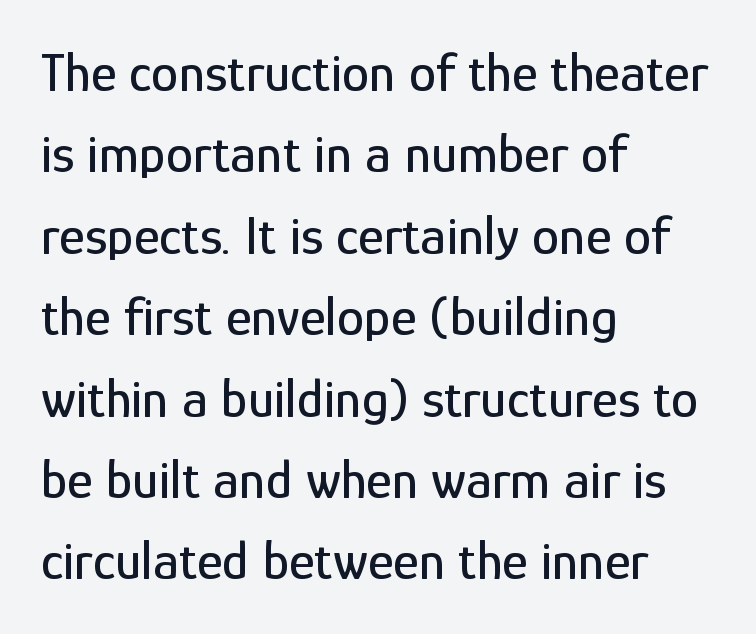
Q: Is the text italic (slanted)? A: No, it is upright.
Q: Is the typeface a serif or a sans-serif typeface? A: Sans-serif.
Q: Is the text underlined? A: No.
Q: How is the paragraph aligned? A: Left-aligned.
Q: Is the spacing between letters normal or unusually wide? A: Normal.
Q: Is the spacing between lines tight, normal or loose? A: Normal.
Q: Width (condensed, normal, or wide)? A: Condensed.
Q: Stroke contrast? A: Low.
Q: x-height? A: Medium.
Q: Monospaced? A: No.
